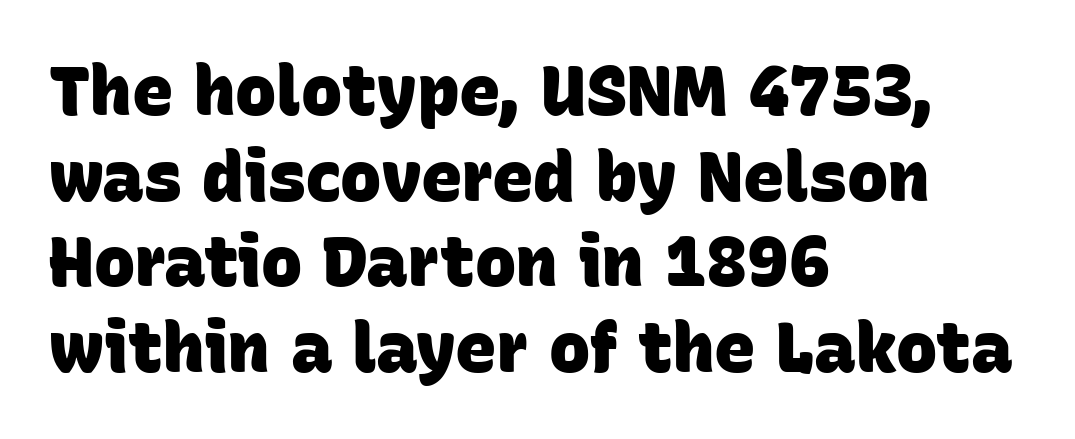
The image shows 69 px heavy sans-serif type; set left-aligned, line spacing 1.24x, normal letter spacing, not underlined; low stroke contrast and a large x-height.
